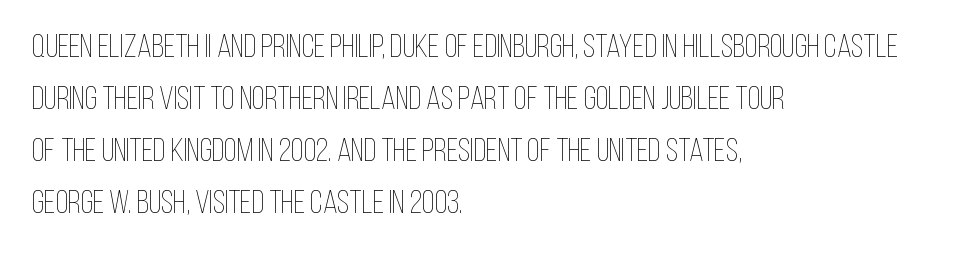
The passage shown is not bold in any degree. A student would call this left alignment; a typographer would say flush left, rag right. The designer left line spacing at the default. How are the letters spaced? Ordinarily, with no added tracking. The letters stand straight up with perfectly vertical stems. Think of a printed novel: that variable character pitch is what you see here.
